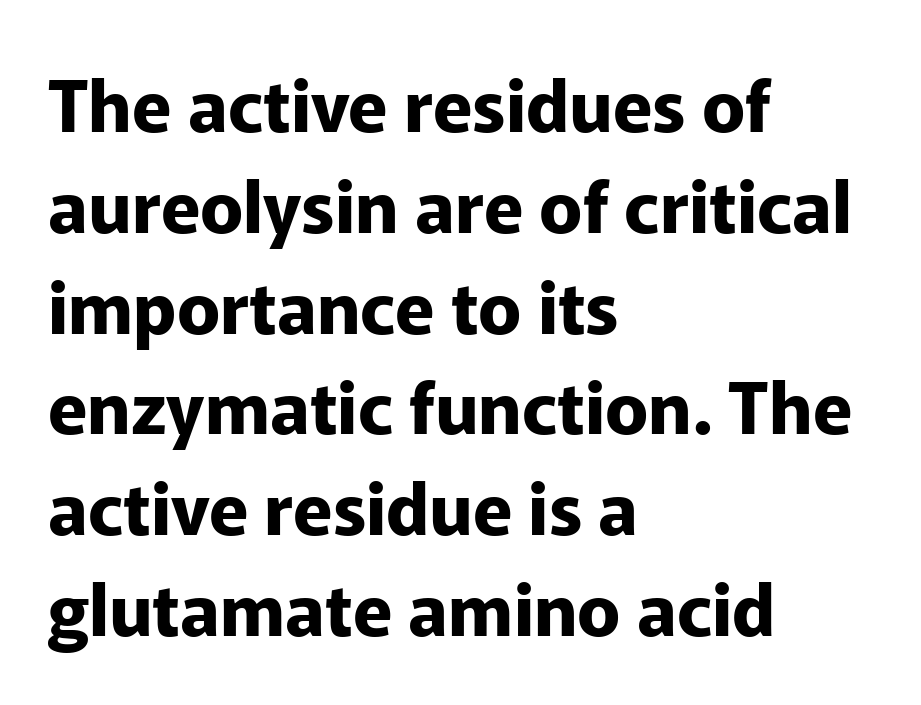
{"serif": "no", "italic": "no", "bold": "yes", "weight": "bold", "width": "normal", "stroke_contrast": "low", "x_height": "medium", "monospaced": "no", "underline": "no", "align": "left", "line_spacing": "normal", "line_spacing_ratio": 1.4, "letter_spacing": "normal", "letter_spacing_em": 0.0, "glyph_px": 72}
